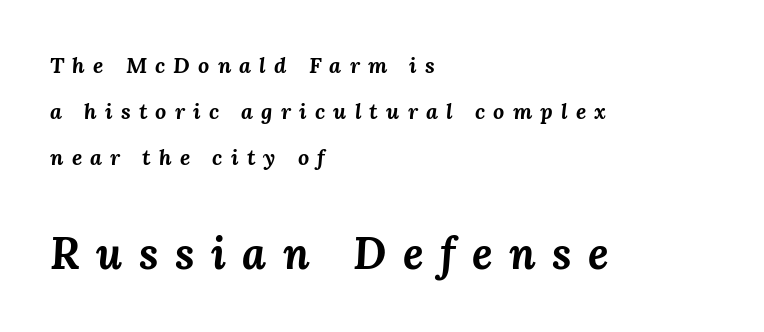
{"italic": "yes", "lean": "right", "slant_degrees": 3, "bold": "yes", "weight": "bold", "width": "normal", "stroke_contrast": "medium", "x_height": "medium", "monospaced": "no", "underline": "no", "align": "left", "line_spacing": "loose", "line_spacing_ratio": 2.1, "letter_spacing": "wide", "letter_spacing_em": 0.37, "larger_block": "second", "size_ratio": 2.0, "glyph_px": 44}
